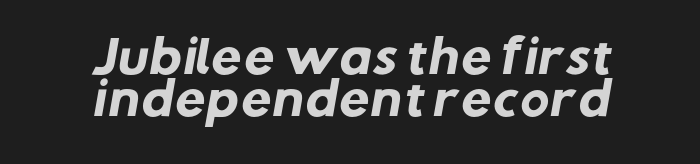
{"serif": "no", "bold": "yes", "weight": "heavy", "width": "normal", "stroke_contrast": "low", "x_height": "medium", "monospaced": "no", "underline": "no", "align": "center", "line_spacing": "tight", "line_spacing_ratio": 0.96, "letter_spacing": "normal", "letter_spacing_em": 0.0, "glyph_px": 44}
